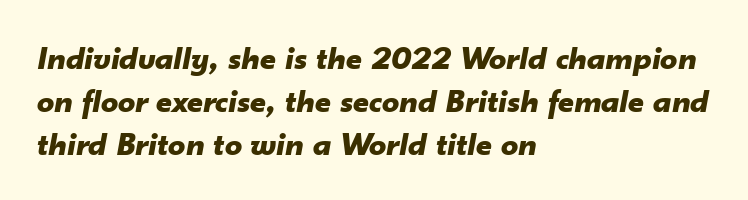
If you drew a ruler down the left edge, every line would touch it. Proportional: the letters do not fall into vertical columns. Each row of text sits above clean, open space. An italicized treatment has been applied to the whole sample. The letters sit at their default tracking, neither squeezed nor spread. In terms of weight, the rendering is a true, heavy bold.
